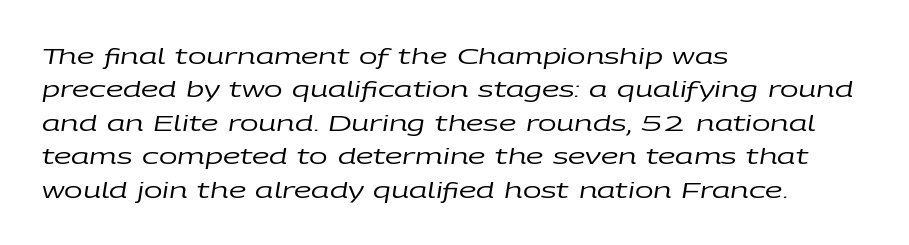
The image shows 22 px text type, italic (leaning right); set left-aligned, normal line spacing (1.52x), normal letter spacing, not underlined.
